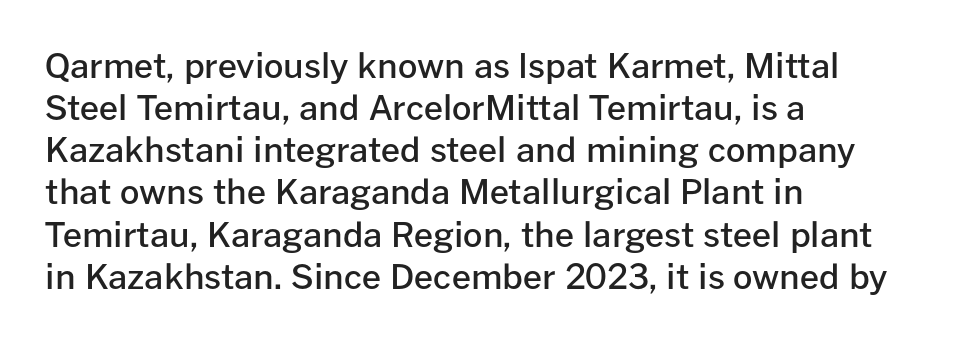
Caption: semibold face, moderately heavy strokes. Nope, not italic — everything's standing straight. This sample has the flowing, uneven cadence of proportional lettering. Tracking value appears to be zero — textbook default spacing.
